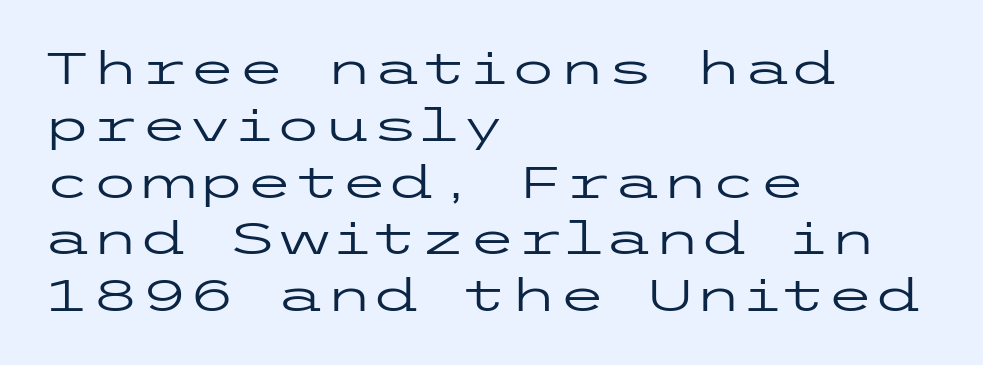
{"serif": "no", "italic": "no", "bold": "no", "weight": "regular", "width": "wide", "stroke_contrast": "low", "x_height": "medium", "underline": "no", "align": "left", "line_spacing": "normal", "line_spacing_ratio": 1.29, "letter_spacing": "normal", "letter_spacing_em": 0.0, "glyph_px": 44}
